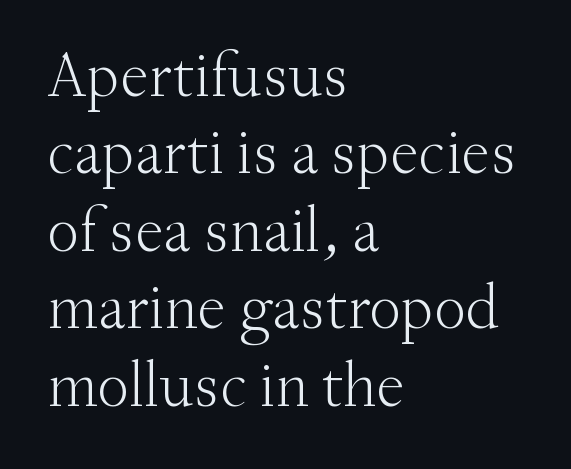
The image shows 64 px light serif type, upright; set left-aligned, line spacing 1.21x, normal letter spacing, not underlined; medium stroke contrast and a small x-height.
